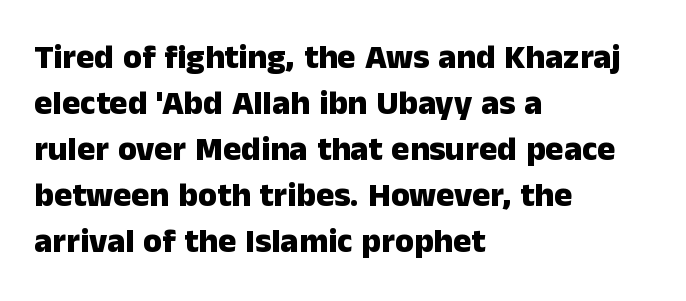
{"serif": "no", "italic": "no", "bold": "yes", "weight": "heavy", "width": "normal", "stroke_contrast": "low", "x_height": "medium", "monospaced": "no", "underline": "no", "align": "left", "line_spacing": "normal", "line_spacing_ratio": 1.35, "letter_spacing": "normal", "letter_spacing_em": 0.0, "glyph_px": 34}
